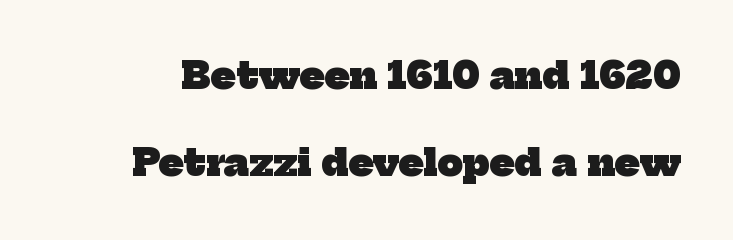
Q: Is the text bold? A: Yes.
Q: Is the typeface a serif or a sans-serif typeface? A: Serif.
Q: Is the text underlined? A: No.
Q: Is the spacing between letters normal or unusually wide? A: Normal.
Q: Is the spacing between lines tight, normal or loose? A: Loose.
Q: Width (condensed, normal, or wide)? A: Normal.
Q: Stroke contrast? A: Low.
Q: x-height? A: Medium.
Q: Monospaced? A: No.
